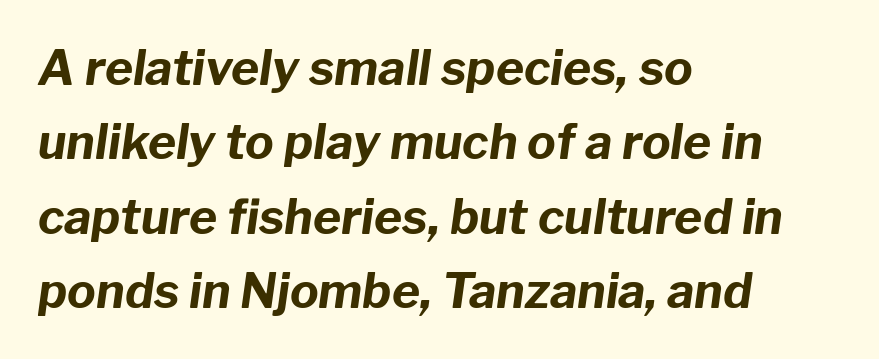
Nobody drew a line under any word here. Yep, that's italic — everything's leaning. Its strokes are broad and dark, the hallmark of bold type. Varying glyph widths throughout — classic text-font behaviour. A classic flush-left, rag-right setting is used for this passage. The lines sit at an ordinary, default distance from one another.
